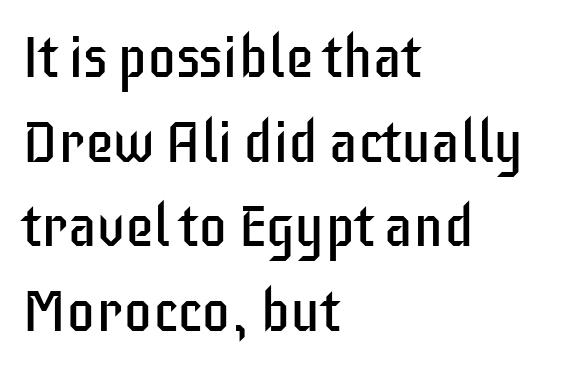
Q: Is the text bold? A: No.
Q: Is the text italic (slanted)? A: No, it is upright.
Q: Is the typeface a serif or a sans-serif typeface? A: Sans-serif.
Q: Is the text underlined? A: No.
Q: How is the paragraph aligned? A: Left-aligned.
Q: Is the spacing between letters normal or unusually wide? A: Normal.
Q: Is the spacing between lines tight, normal or loose? A: Normal.
Q: Width (condensed, normal, or wide)? A: Condensed.
Q: Stroke contrast? A: Low.
Q: x-height? A: Large.
Q: Monospaced? A: No.
